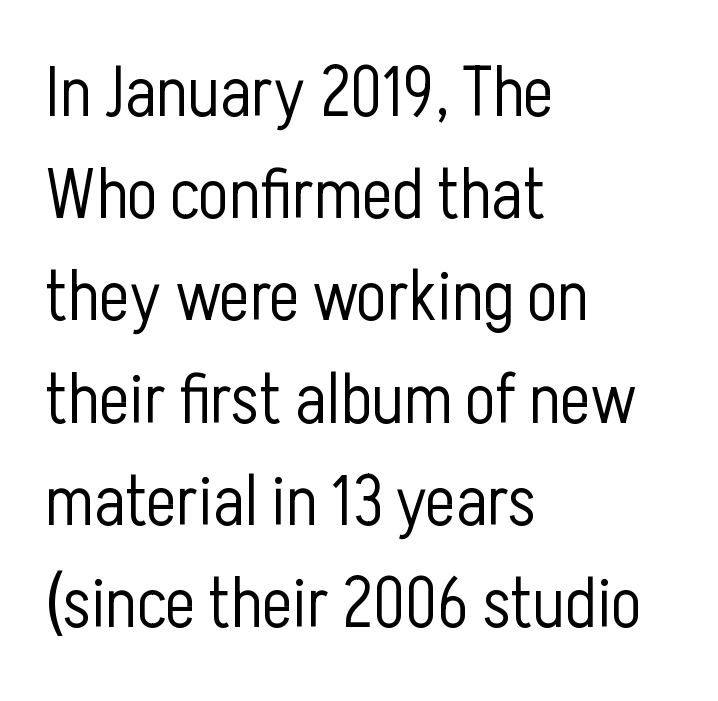
Q: Is the text bold? A: No.
Q: Is the text italic (slanted)? A: No, it is upright.
Q: Is the typeface a serif or a sans-serif typeface? A: Sans-serif.
Q: Is the text underlined? A: No.
Q: How is the paragraph aligned? A: Left-aligned.
Q: Is the spacing between letters normal or unusually wide? A: Normal.
Q: Is the spacing between lines tight, normal or loose? A: Normal.
Q: Width (condensed, normal, or wide)? A: Condensed.
Q: Stroke contrast? A: Low.
Q: x-height? A: Medium.
Q: Monospaced? A: No.
